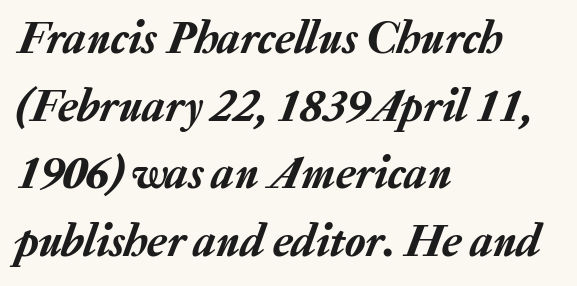
The image shows 47 px text type, italic (leaning right); set left-aligned, normal line spacing (1.44x), normal letter spacing, not underlined; low stroke contrast and a medium x-height.
